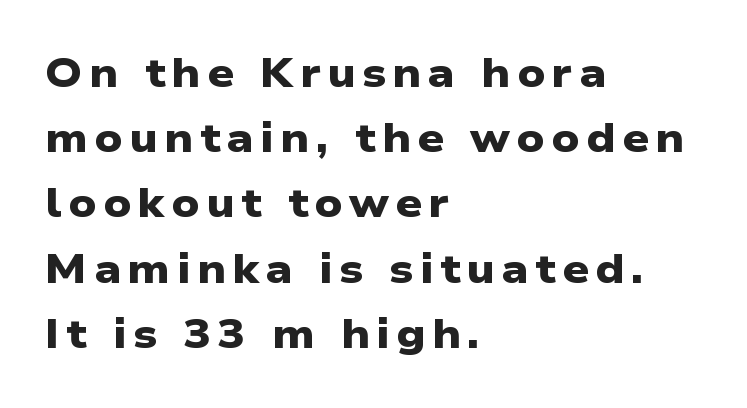
{"serif": "no", "bold": "yes", "weight": "heavy", "width": "wide", "stroke_contrast": "low", "x_height": "medium", "monospaced": "no", "underline": "no", "align": "left", "line_spacing": "normal", "line_spacing_ratio": 1.59, "glyph_px": 41}
